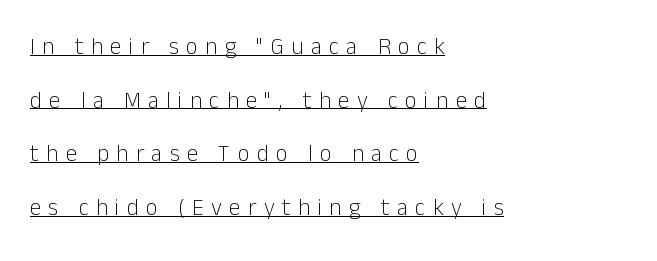
Q: Is the text bold? A: No.
Q: Is the text italic (slanted)? A: No, it is upright.
Q: Is the text underlined? A: Yes.
Q: How is the paragraph aligned? A: Left-aligned.
Q: Is the spacing between letters normal or unusually wide? A: Unusually wide.
Q: Is the spacing between lines tight, normal or loose? A: Loose.
